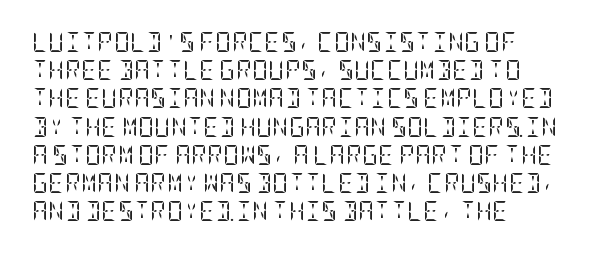
Q: Is the text bold? A: No.
Q: Is the text italic (slanted)? A: No, it is upright.
Q: Is the text underlined? A: No.
Q: How is the paragraph aligned? A: Left-aligned.
Q: Is the spacing between letters normal or unusually wide? A: Normal.
Q: Is the spacing between lines tight, normal or loose? A: Normal.
